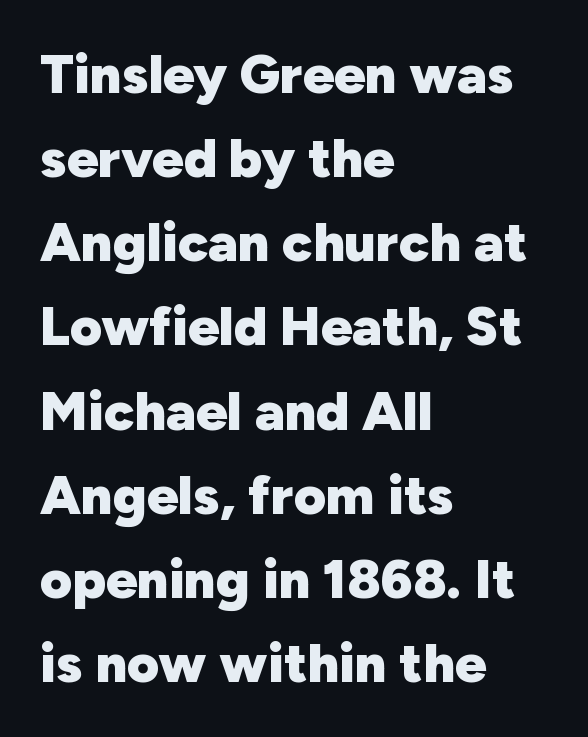
{"serif": "no", "italic": "no", "bold": "yes", "weight": "heavy", "width": "normal", "stroke_contrast": "low", "x_height": "medium", "monospaced": "no", "underline": "no", "align": "left", "line_spacing": "normal", "line_spacing_ratio": 1.53, "letter_spacing": "normal", "letter_spacing_em": 0.0, "glyph_px": 55}
